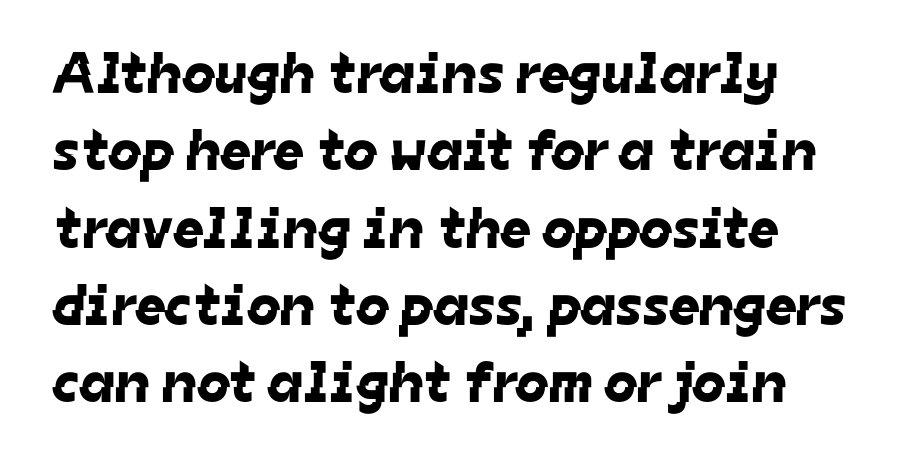
Q: Is the typeface a serif or a sans-serif typeface? A: Sans-serif.
Q: Is the text underlined? A: No.
Q: How is the paragraph aligned? A: Left-aligned.
Q: Is the spacing between letters normal or unusually wide? A: Normal.
Q: Is the spacing between lines tight, normal or loose? A: Normal.
Q: Width (condensed, normal, or wide)? A: Normal.
Q: Stroke contrast? A: Low.
Q: x-height? A: Medium.
Q: Monospaced? A: No.
